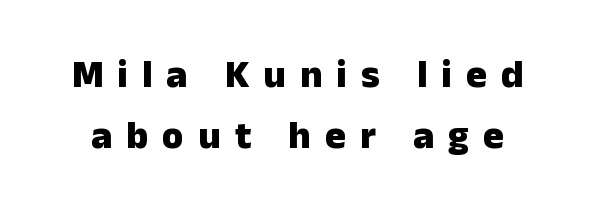
The image shows 39 px heavy sans-serif type, upright; set normal line spacing (1.56x), unusually wide letter spacing (+0.36 em), not underlined; low stroke contrast and a medium x-height.
